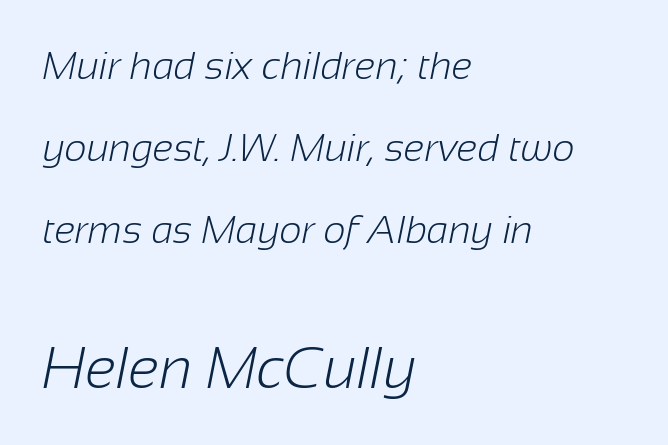
{"serif": "no", "bold": "no", "weight": "light", "width": "normal", "stroke_contrast": "low", "x_height": "medium", "monospaced": "no", "underline": "no", "align": "left", "line_spacing": "loose", "line_spacing_ratio": 2.1, "letter_spacing": "normal", "letter_spacing_em": 0.0, "larger_block": "second", "size_ratio": 1.49, "glyph_px": 58}
